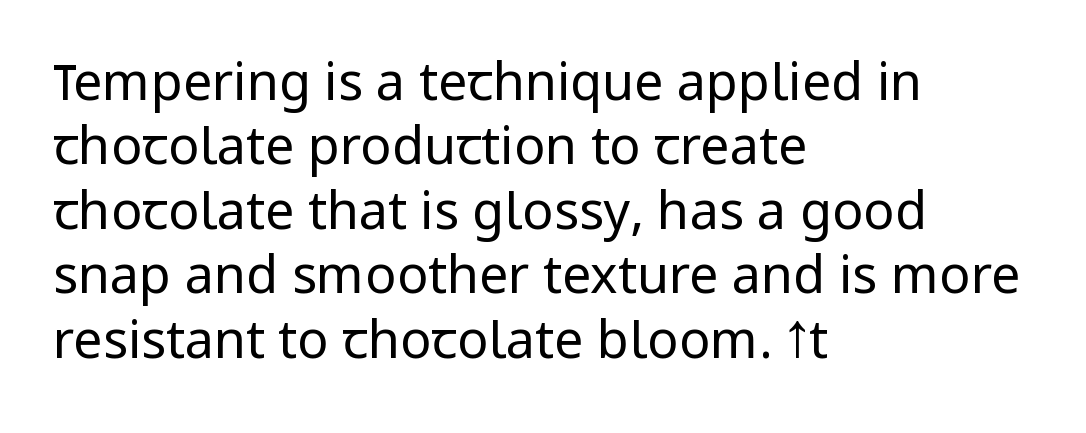
{"serif": "no", "italic": "no", "bold": "no", "weight": "regular", "width": "normal", "stroke_contrast": "low", "x_height": "medium", "monospaced": "no", "underline": "no", "align": "left", "line_spacing_ratio": 1.24, "letter_spacing": "normal", "letter_spacing_em": 0.0, "glyph_px": 52}
